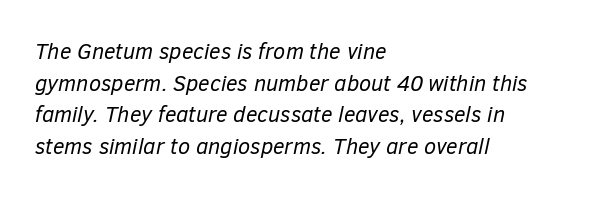
Nothing unusual about the tracking: characters are spaced as the font intends. Designer's note — italics engaged. The typesetter chose a ragged-right arrangement here. Stroke thickness stays within the range of a standard reading face or lighter. The rendering uses a moderate line-height, typical for paragraphs.
